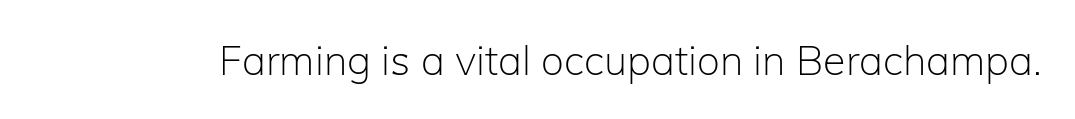
{"serif": "no", "italic": "no", "bold": "no", "weight": "light", "width": "normal", "stroke_contrast": "low", "x_height": "medium", "monospaced": "no", "underline": "no", "letter_spacing": "normal", "letter_spacing_em": 0.0, "glyph_px": 41}
